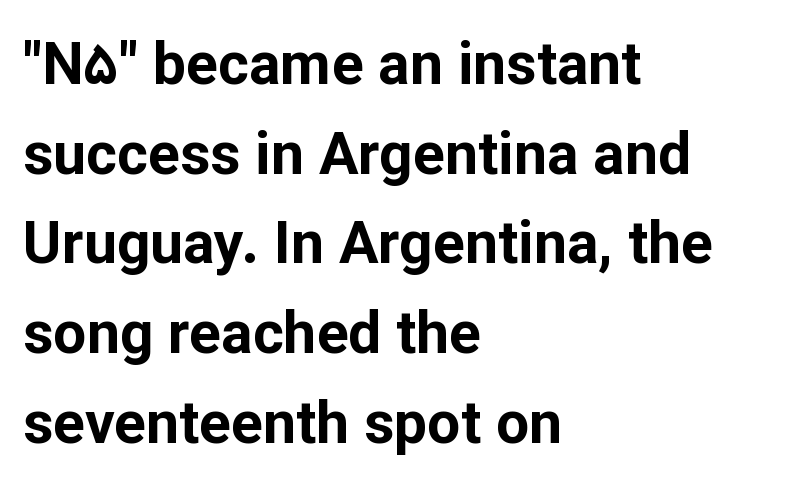
The image shows 59 px bold sans-serif type, upright; set left-aligned, normal line spacing (1.52x), normal letter spacing, not underlined; low stroke contrast and a medium x-height.
